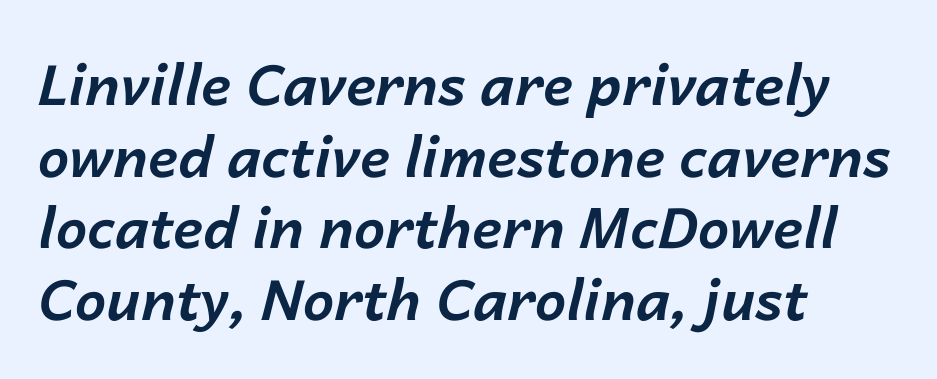
The image shows 56 px bold type, italic (leaning right); set left-aligned, normal line spacing (1.28x), normal letter spacing, not underlined; low stroke contrast and a medium x-height.
